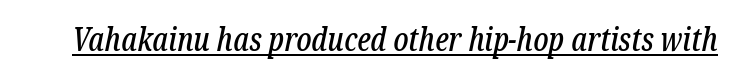
{"serif": "yes", "italic": "yes", "lean": "right", "slant_degrees": 12, "width": "condensed", "stroke_contrast": "low", "x_height": "medium", "monospaced": "no", "underline": "yes", "letter_spacing": "normal", "letter_spacing_em": 0.0, "glyph_px": 32}
